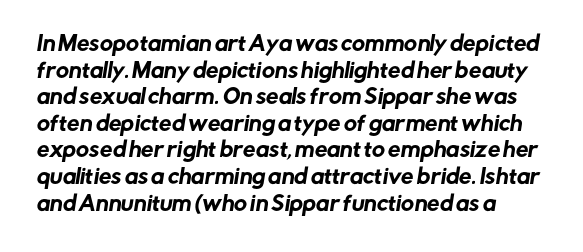
{"underline": "no", "align": "left", "line_spacing": "normal", "line_spacing_ratio": 1.33, "letter_spacing": "normal", "letter_spacing_em": 0.0, "glyph_px": 20}
